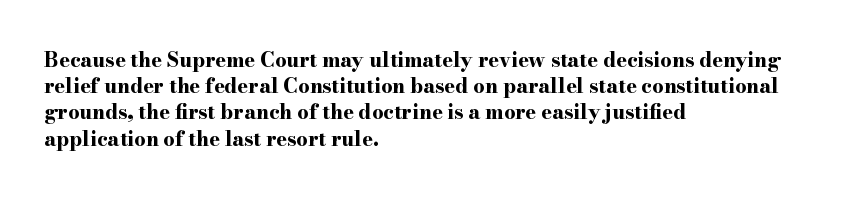
The image shows 20 px bold type, upright; set left-aligned, normal line spacing (1.31x), normal letter spacing, not underlined.
